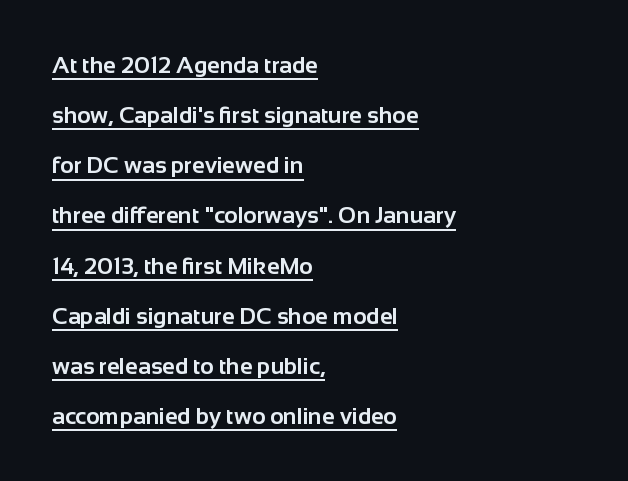
{"italic": "no", "bold": "yes", "underline": "yes", "align": "left", "line_spacing": "loose", "line_spacing_ratio": 2.18, "letter_spacing": "normal", "letter_spacing_em": 0.0, "glyph_px": 23}
